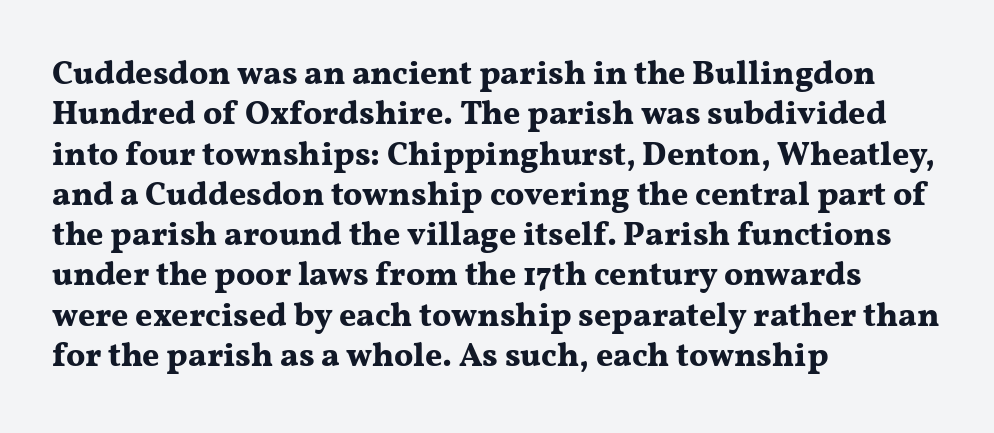
Q: Is the text bold? A: Yes.
Q: Is the text italic (slanted)? A: No, it is upright.
Q: Is the typeface a serif or a sans-serif typeface? A: Serif.
Q: Is the text underlined? A: No.
Q: How is the paragraph aligned? A: Left-aligned.
Q: Is the spacing between letters normal or unusually wide? A: Normal.
Q: Width (condensed, normal, or wide)? A: Wide.
Q: Stroke contrast? A: Medium.
Q: x-height? A: Medium.
Q: Monospaced? A: No.
